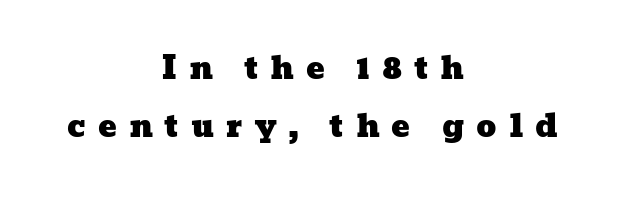
Q: Is the text underlined? A: No.
Q: How is the paragraph aligned? A: Centered.
Q: Is the spacing between letters normal or unusually wide? A: Unusually wide.
Q: Width (condensed, normal, or wide)? A: Wide.
Q: Stroke contrast? A: Low.
Q: x-height? A: Medium.
Q: Monospaced? A: No.
